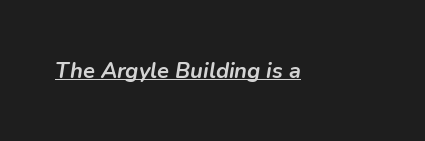
{"italic": "yes", "lean": "right", "slant_degrees": 9, "bold": "yes", "underline": "yes", "letter_spacing": "normal", "letter_spacing_em": 0.0, "glyph_px": 22}
